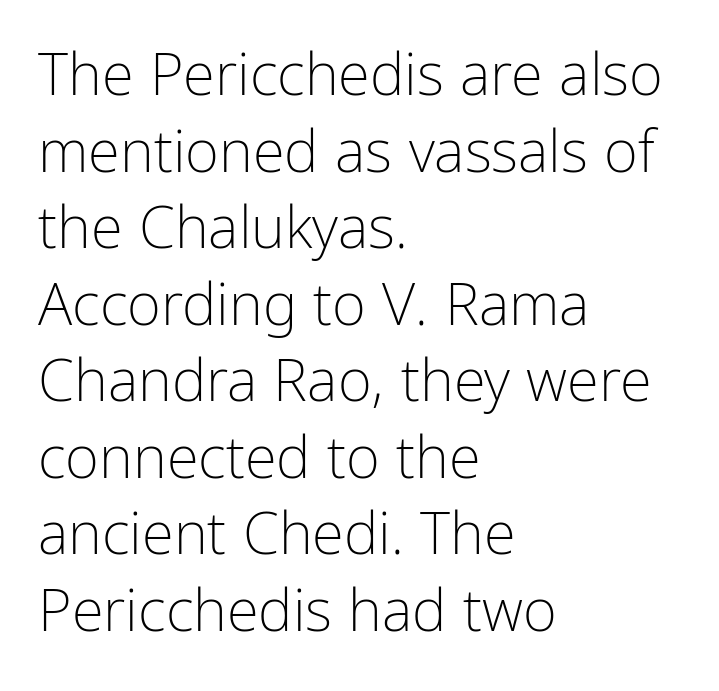
{"serif": "no", "italic": "no", "bold": "no", "weight": "light", "width": "condensed", "stroke_contrast": "low", "x_height": "medium", "monospaced": "no", "underline": "no", "align": "left", "line_spacing": "normal", "line_spacing_ratio": 1.32, "letter_spacing": "normal", "letter_spacing_em": 0.0, "glyph_px": 58}
